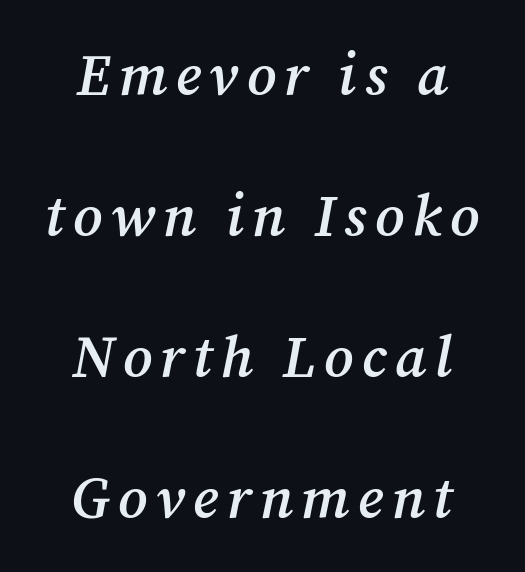
Q: Is the text bold? A: Semi-bold.
Q: Is the text italic (slanted)? A: Yes, it leans right by about 12 degrees.
Q: Is the typeface a serif or a sans-serif typeface? A: Serif.
Q: Is the text underlined? A: No.
Q: How is the paragraph aligned? A: Centered.
Q: Is the spacing between lines tight, normal or loose? A: Loose.
Q: Width (condensed, normal, or wide)? A: Normal.
Q: Stroke contrast? A: Medium.
Q: x-height? A: Medium.
Q: Monospaced? A: No.
